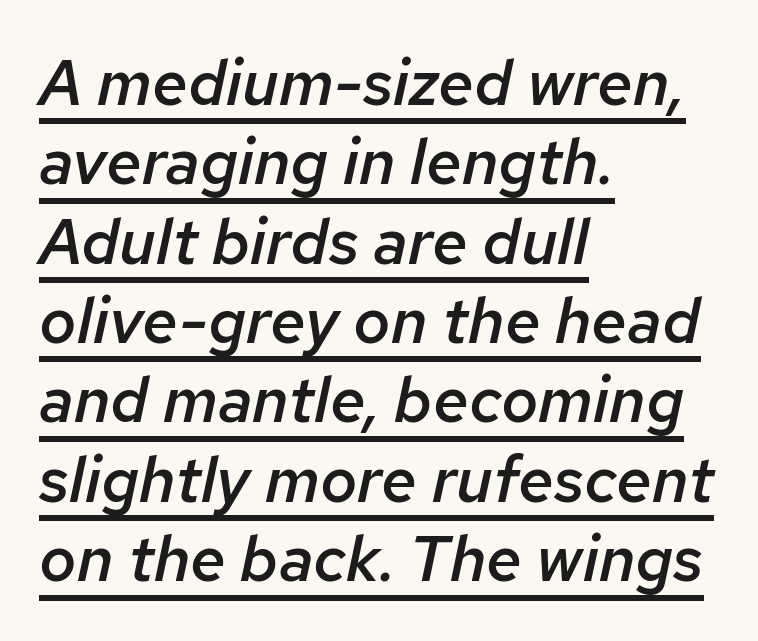
The image shows 64 px semibold type, italic (leaning right); set left-aligned, line spacing 1.24x, normal letter spacing, underlined; low stroke contrast and a medium x-height.
